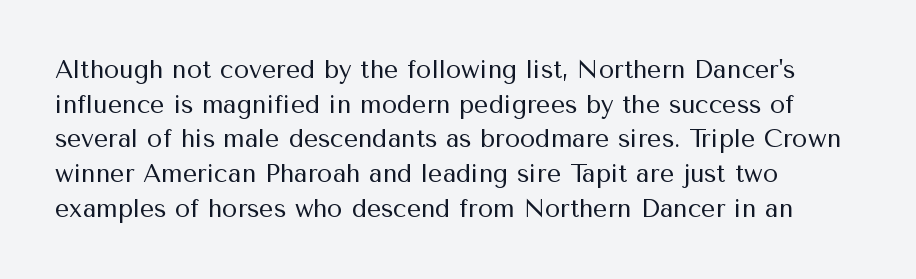
The image shows 25 px text type, upright; set left-aligned, normal line spacing (1.39x), normal letter spacing, not underlined.
